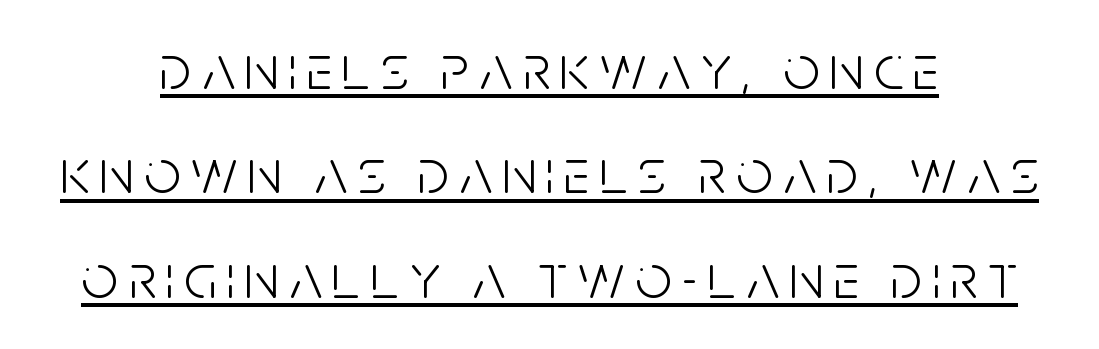
Q: Is the text bold? A: No.
Q: Is the text italic (slanted)? A: No, it is upright.
Q: Is the typeface a serif or a sans-serif typeface? A: Sans-serif.
Q: Is the text underlined? A: Yes.
Q: How is the paragraph aligned? A: Centered.
Q: Is the spacing between lines tight, normal or loose? A: Normal.
Q: Width (condensed, normal, or wide)? A: Condensed.
Q: Stroke contrast? A: Low.
Q: x-height? A: Large.
Q: Monospaced? A: No.
